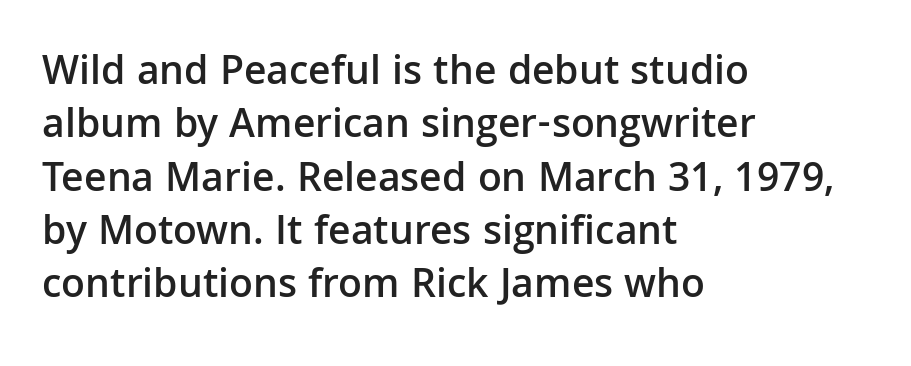
This is roman type, the default non-slanted kind. Look at the tracking — it's just the regular setting, nothing added. Notice how the passage keeps a crisp vertical edge on the left only. Rule under the text: the space is simply empty.
